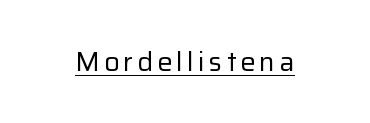
The image shows 27 px text type, upright; set underlined.
